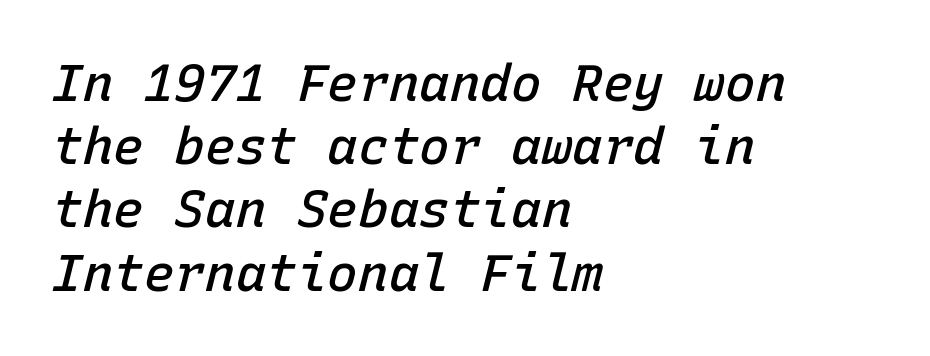
{"italic": "yes", "lean": "right", "slant_degrees": 15, "bold": "semi", "weight": "semibold", "width": "normal", "stroke_contrast": "low", "x_height": "medium", "monospaced": "yes", "underline": "no", "align": "left", "line_spacing_ratio": 1.24, "letter_spacing": "normal", "letter_spacing_em": 0.0, "glyph_px": 51}
